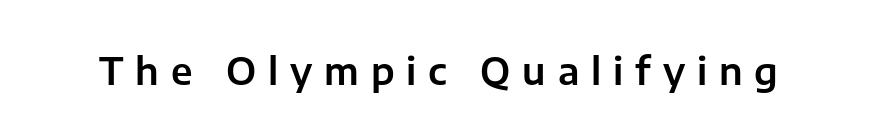
{"serif": "no", "italic": "no", "width": "normal", "stroke_contrast": "low", "x_height": "medium", "monospaced": "no", "underline": "no", "letter_spacing": "wide", "letter_spacing_em": 0.32, "glyph_px": 37}
